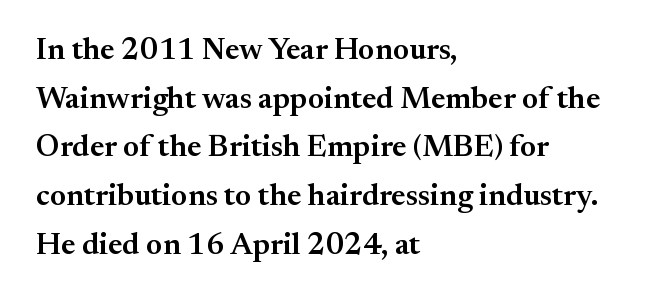
Tracking value appears to be zero — textbook default spacing. The letters carry serifs — small finishing strokes at the ends of their stems. Quick note: underline off. Tall strokes in this sample are plumb rather than angled. Compared with an ordinary text face, these strokes are moderately heavier — a semibold. The passage shown is typed in a proportional face where columns would drift.
